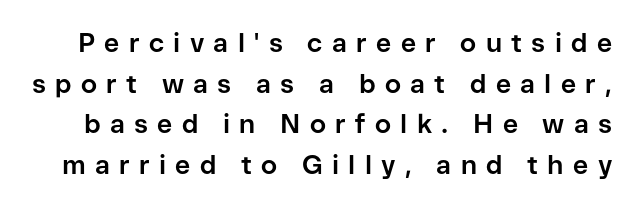
The image shows 26 px bold type, upright; set normal line spacing (1.56x), unusually wide letter spacing (+0.36 em), not underlined.
